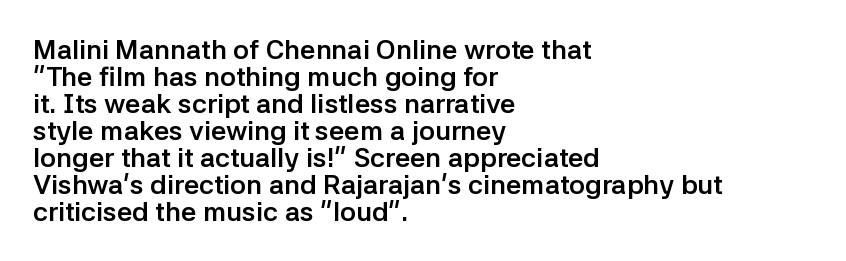
This rendering leaves character spacing at its baseline value. Where is the straight margin? On the left. Posture: vertical. The strokes are fattened all the way to bold.
